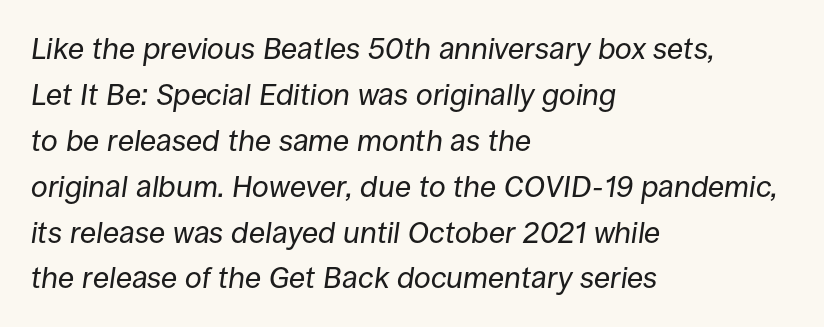
The image shows 30 px regular-weight type, italic (leaning right); set left-aligned, normal line spacing (1.53x), normal letter spacing, not underlined; low stroke contrast and a large x-height.
